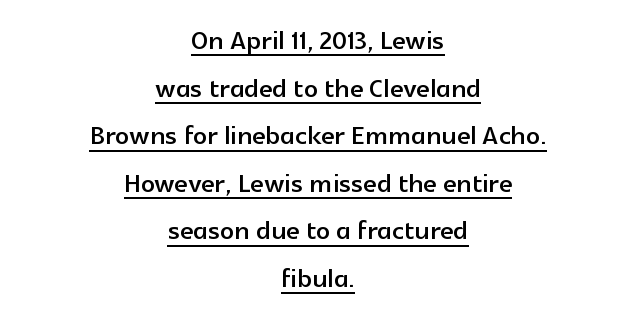
The image shows 35 px sans-serif type, upright; set centered, normal line spacing (1.36x), normal letter spacing, underlined; a medium x-height.
